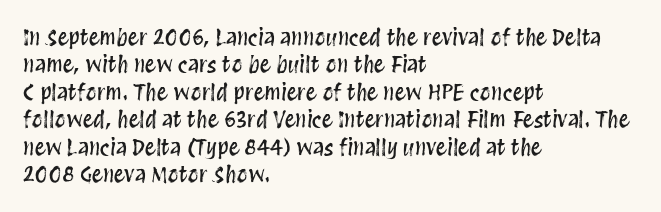
{"italic": "no", "underline": "no", "align": "left", "line_spacing": "normal", "line_spacing_ratio": 1.25, "letter_spacing": "normal", "letter_spacing_em": 0.0, "glyph_px": 22}
